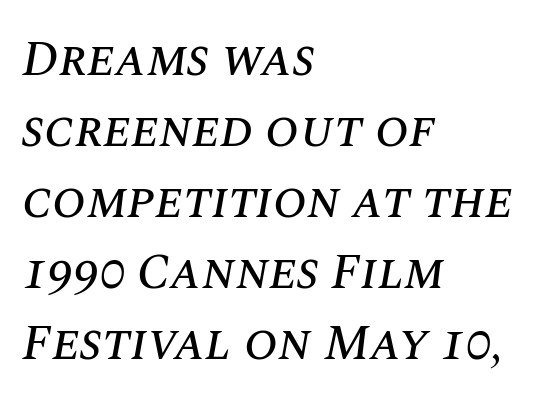
{"italic": "yes", "lean": "right", "slant_degrees": 10, "width": "normal", "stroke_contrast": "medium", "x_height": "large", "monospaced": "no", "underline": "no", "align": "left", "line_spacing": "normal", "line_spacing_ratio": 1.42, "letter_spacing": "normal", "letter_spacing_em": 0.0, "glyph_px": 50}
